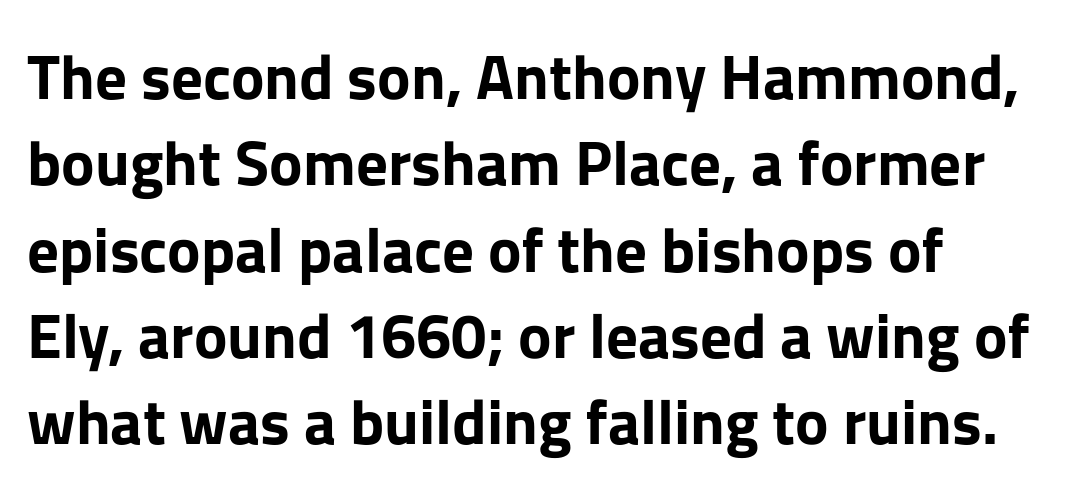
Q: Is the text bold? A: Yes.
Q: Is the text italic (slanted)? A: No, it is upright.
Q: Is the typeface a serif or a sans-serif typeface? A: Sans-serif.
Q: Is the text underlined? A: No.
Q: Is the spacing between letters normal or unusually wide? A: Normal.
Q: Is the spacing between lines tight, normal or loose? A: Normal.
Q: Width (condensed, normal, or wide)? A: Normal.
Q: Stroke contrast? A: Low.
Q: x-height? A: Medium.
Q: Monospaced? A: No.
